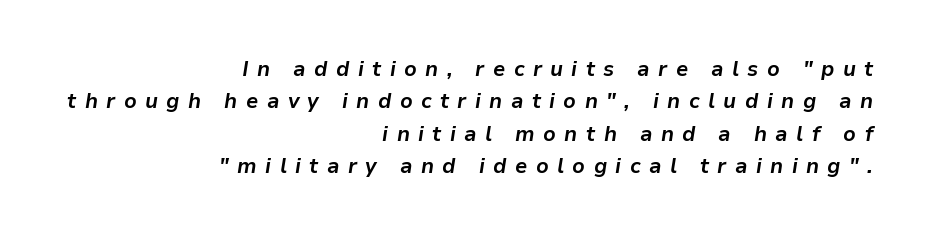
Q: Is the text bold? A: Yes.
Q: Is the text italic (slanted)? A: Yes, it leans right by about 9 degrees.
Q: Is the text underlined? A: No.
Q: How is the paragraph aligned? A: Right-aligned.
Q: Is the spacing between letters normal or unusually wide? A: Unusually wide.
Q: Is the spacing between lines tight, normal or loose? A: Normal.
